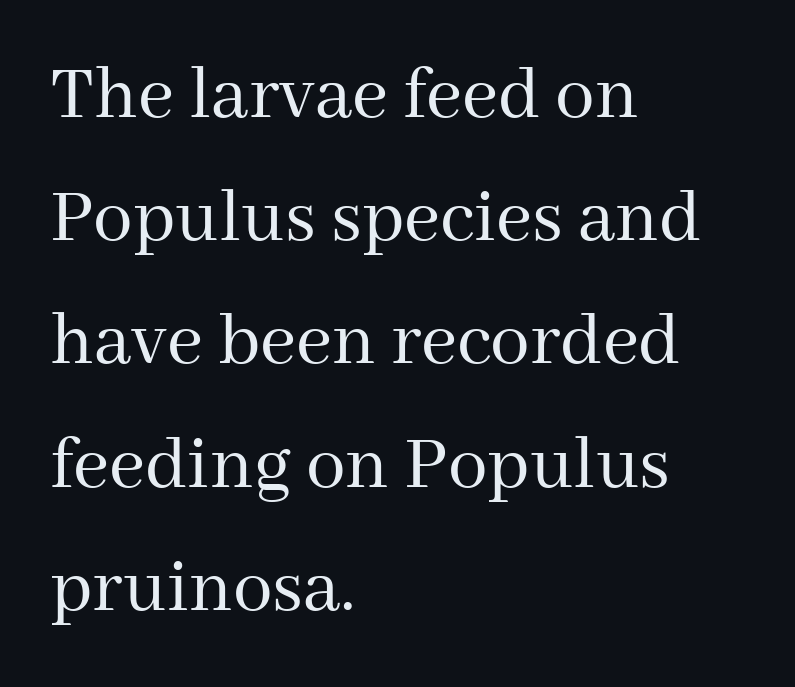
{"serif": "yes", "italic": "no", "bold": "no", "weight": "regular", "width": "normal", "stroke_contrast": "medium", "x_height": "medium", "monospaced": "no", "underline": "no", "align": "left", "line_spacing": "normal", "line_spacing_ratio": 1.56, "letter_spacing": "normal", "letter_spacing_em": 0.0, "glyph_px": 79}
